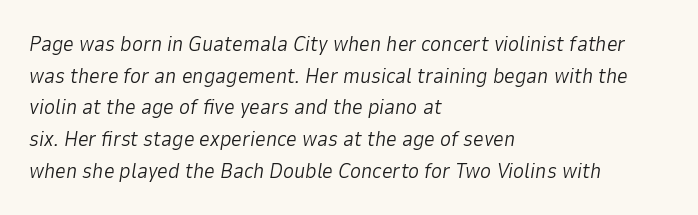
Every character sits at an angle, as italics do. Words float on clear page, feet unadorned. Weight class: somewhere from thin through regular. Interline gaps are of average width in this sample.
